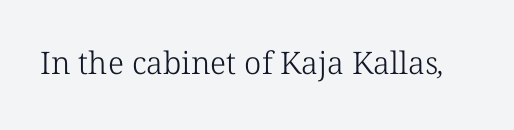
Here the designer chose a conventional face with non-uniform glyph widths. Stroke mass is kept to a normal reading level or below. The specimen omits any rule beneath the text block's lines. What stands out about the letter spacing? Nothing — it is the standard amount. Font category for this specimen: serif.
